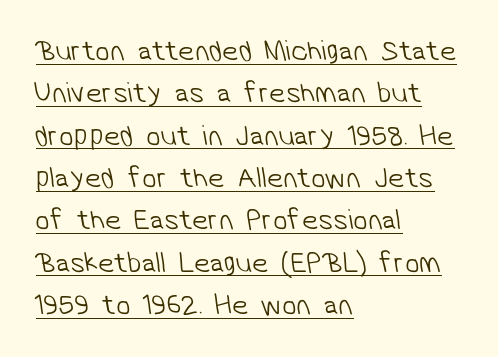
The image shows 29 px light sans-serif type; set left-aligned, normal line spacing (1.46x), normal letter spacing, underlined; low stroke contrast and a medium x-height.
